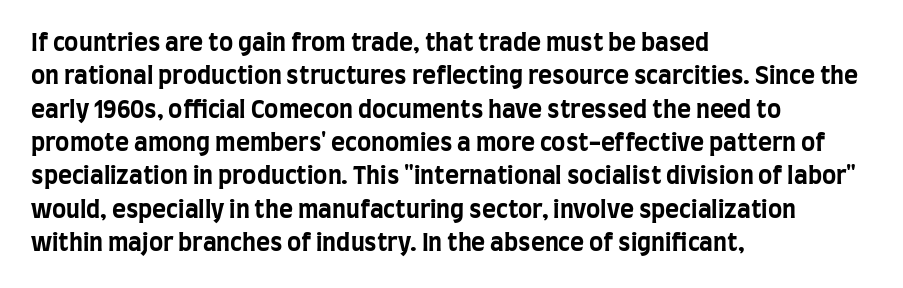
You can tell it's not italic because the verticals are truly vertical. Descender tails drop into unmarked territory. Baseline-to-baseline distance is the conventional proportion of letter height. Nobody touched the tracking dial on this one. Thick stems and heavy bowls — unmistakably bold. One-word summary of the alignment: left.
